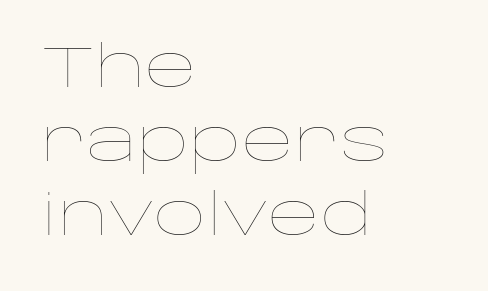
The image shows 57 px thin, wide type, upright; set left-aligned, normal line spacing (1.3x), normal letter spacing, not underlined; low stroke contrast and a large x-height.
